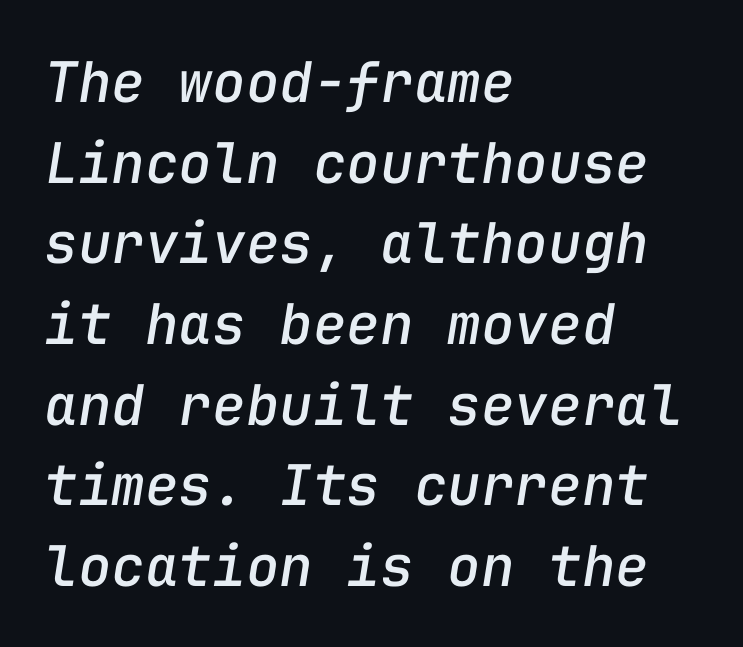
Q: Is the text italic (slanted)? A: Yes, it leans right by about 9 degrees.
Q: Is the text underlined? A: No.
Q: How is the paragraph aligned? A: Left-aligned.
Q: Is the spacing between letters normal or unusually wide? A: Normal.
Q: Is the spacing between lines tight, normal or loose? A: Normal.
Q: Width (condensed, normal, or wide)? A: Normal.
Q: Stroke contrast? A: Low.
Q: x-height? A: Medium.
Q: Monospaced? A: Yes.
